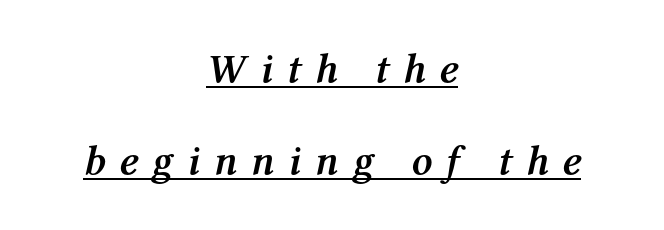
Q: Is the text bold? A: Yes.
Q: Is the text italic (slanted)? A: Yes, it leans right by about 12 degrees.
Q: Is the text underlined? A: Yes.
Q: How is the paragraph aligned? A: Centered.
Q: Is the spacing between letters normal or unusually wide? A: Unusually wide.
Q: Is the spacing between lines tight, normal or loose? A: Loose.
Q: Width (condensed, normal, or wide)? A: Normal.
Q: Stroke contrast? A: Medium.
Q: x-height? A: Medium.
Q: Monospaced? A: No.
